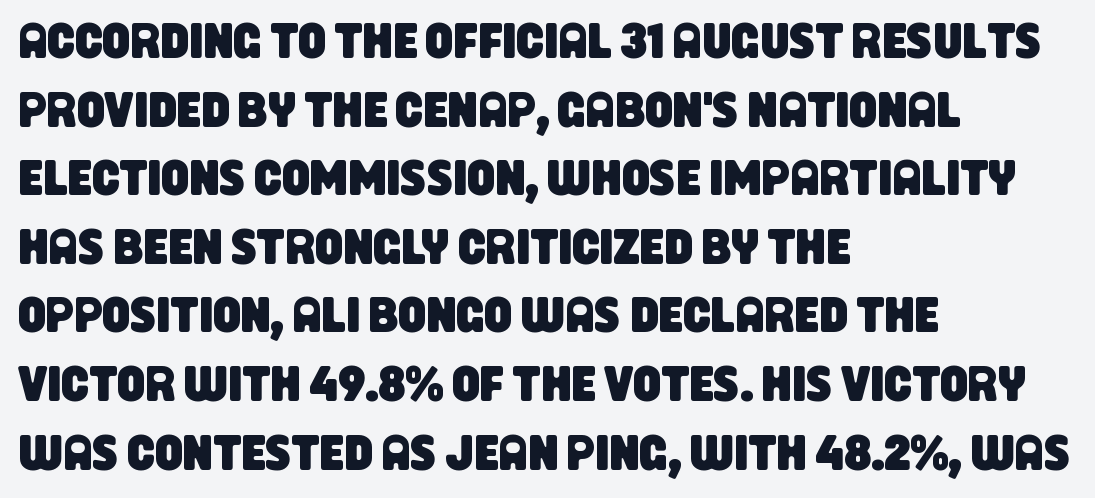
The image shows 49 px condensed sans-serif type; set left-aligned, normal line spacing (1.4x), normal letter spacing, not underlined; low stroke contrast and a large x-height.
